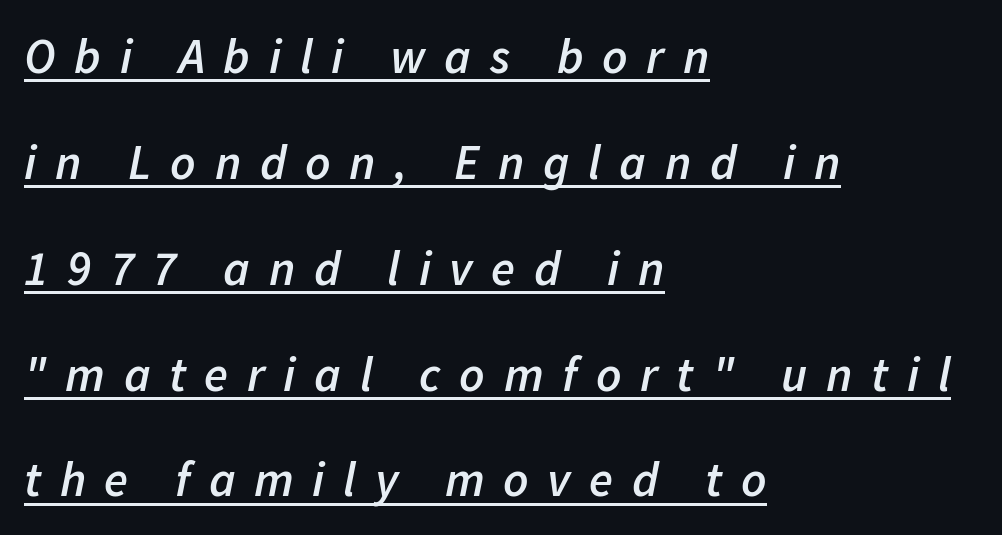
The image shows 49 px semibold type, italic (leaning right); set left-aligned, loose line spacing (2.16x), unusually wide letter spacing (+0.38 em), underlined; low stroke contrast and a medium x-height.
